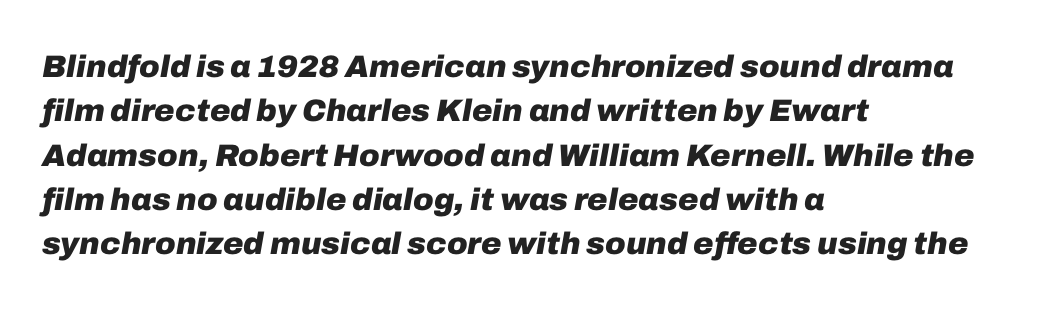
The space between consecutive lines is moderate. Check under the words: just untouched page. Do the characters align in a grid? No, the font is proportional. Style check: oblique. These lines keep a tight, regular rhythm from letter to letter.
